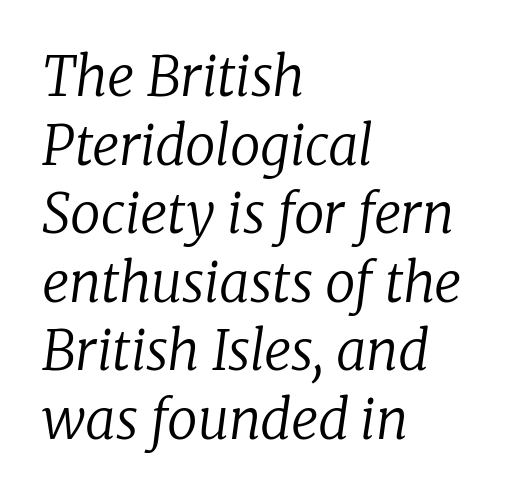
Q: Is the text bold? A: No.
Q: Is the text italic (slanted)? A: Yes, it leans right by about 8 degrees.
Q: Is the typeface a serif or a sans-serif typeface? A: Serif.
Q: Is the text underlined? A: No.
Q: How is the paragraph aligned? A: Left-aligned.
Q: Is the spacing between letters normal or unusually wide? A: Normal.
Q: Is the spacing between lines tight, normal or loose? A: Normal.
Q: Width (condensed, normal, or wide)? A: Normal.
Q: Stroke contrast? A: Low.
Q: x-height? A: Medium.
Q: Monospaced? A: No.
